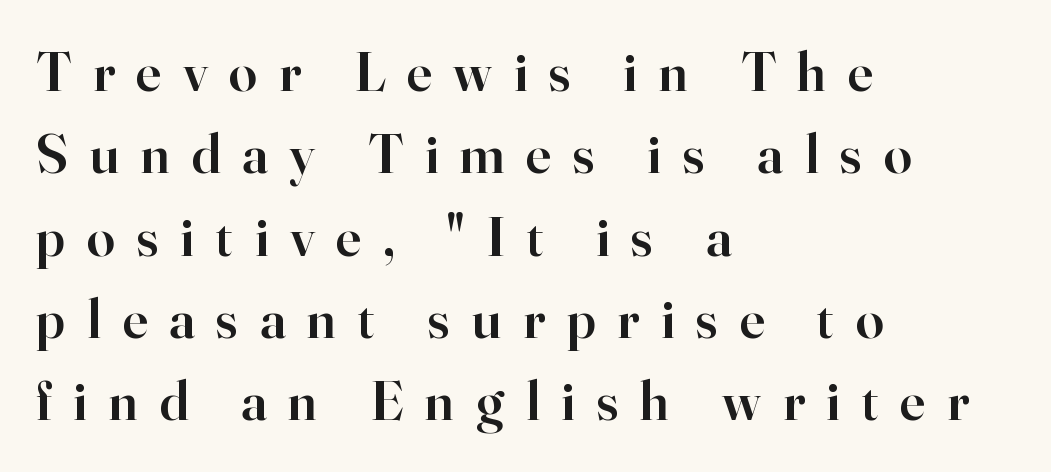
The image shows 56 px semibold serif type, upright; set left-aligned, normal line spacing (1.47x), unusually wide letter spacing (+0.39 em), not underlined; high stroke contrast and a small x-height.
